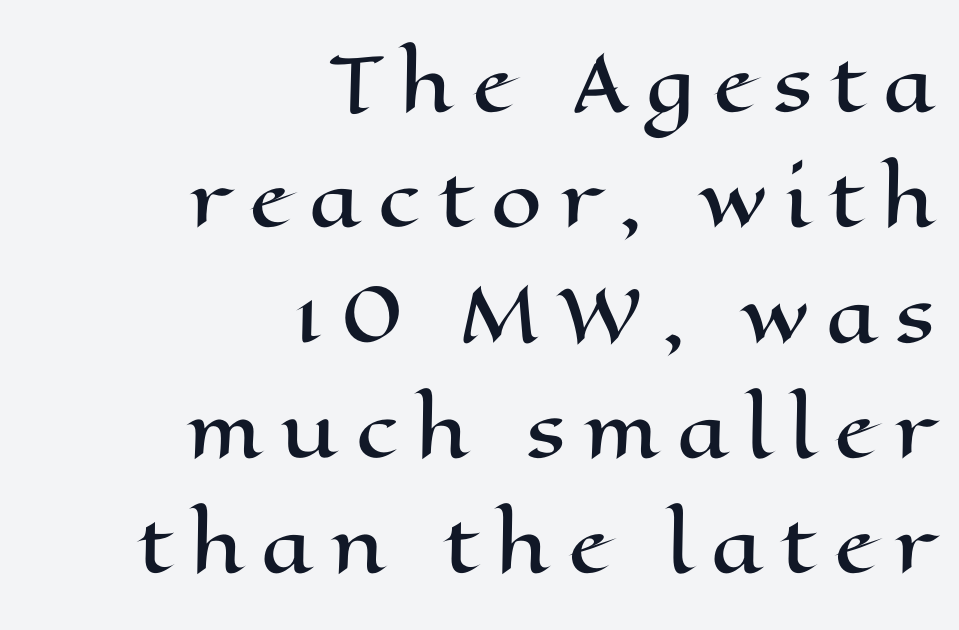
Q: Is the text italic (slanted)? A: No, it is upright.
Q: Is the text underlined? A: No.
Q: How is the paragraph aligned? A: Right-aligned.
Q: Is the spacing between letters normal or unusually wide? A: Unusually wide.
Q: Is the spacing between lines tight, normal or loose? A: Normal.
Q: Width (condensed, normal, or wide)? A: Wide.
Q: Stroke contrast? A: High.
Q: x-height? A: Medium.
Q: Monospaced? A: No.
